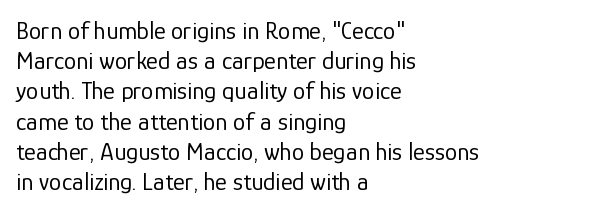
{"italic": "no", "bold": "no", "underline": "no", "align": "left", "line_spacing_ratio": 1.21, "letter_spacing": "normal", "letter_spacing_em": 0.0, "glyph_px": 25}
